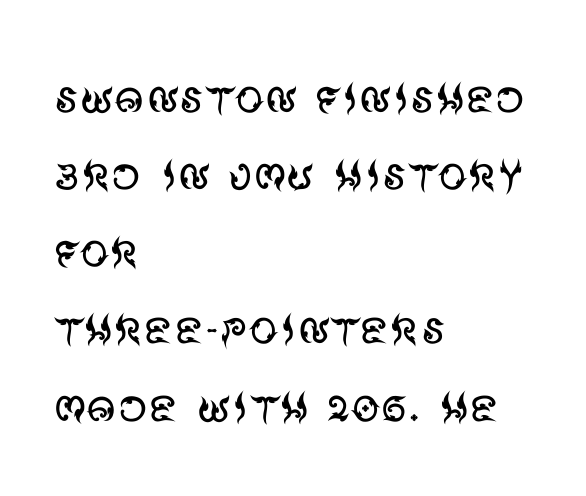
The image shows 58 px regular-weight sans-serif type, upright; set left-aligned, normal line spacing (1.33x), normal letter spacing, not underlined; medium stroke contrast and a large x-height.
